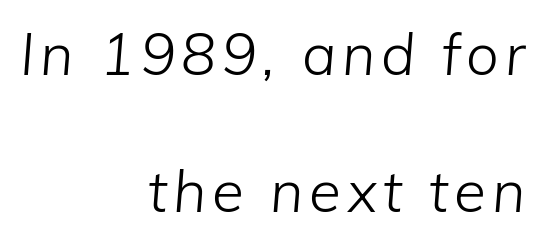
Q: Is the text bold? A: No.
Q: Is the text italic (slanted)? A: Yes, it leans right by about 5 degrees.
Q: Is the text underlined? A: No.
Q: How is the paragraph aligned? A: Right-aligned.
Q: Is the spacing between lines tight, normal or loose? A: Loose.
Q: Width (condensed, normal, or wide)? A: Normal.
Q: Stroke contrast? A: Low.
Q: x-height? A: Medium.
Q: Monospaced? A: No.
